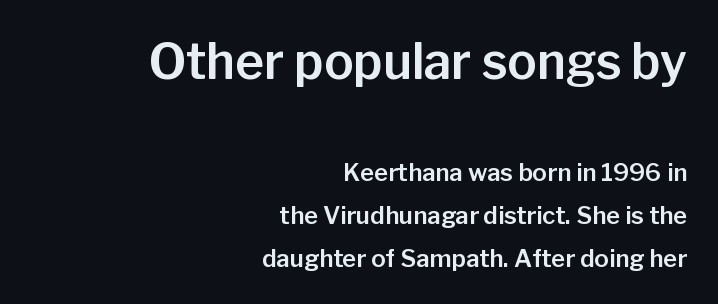
{"serif": "no", "italic": "no", "width": "normal", "stroke_contrast": "low", "x_height": "medium", "monospaced": "no", "underline": "no", "align": "right", "line_spacing_ratio": 1.78, "letter_spacing": "normal", "letter_spacing_em": 0.0, "larger_block": "first", "size_ratio": 2.04, "glyph_px": 49}
